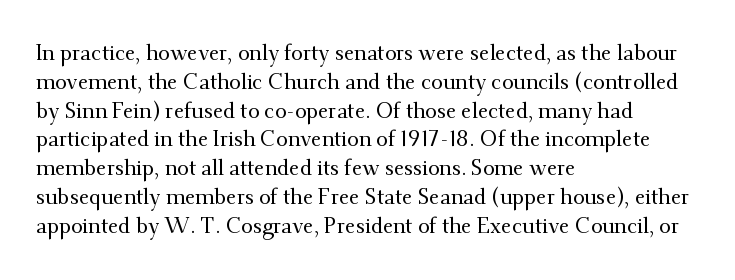
The compositor pushed each line to the left boundary. The strip under each line holds only bare page. When letters stand straight like this, we call the style roman or upright. Letter spacing: default. In terms of leading, this rendering sits right in the middle.
